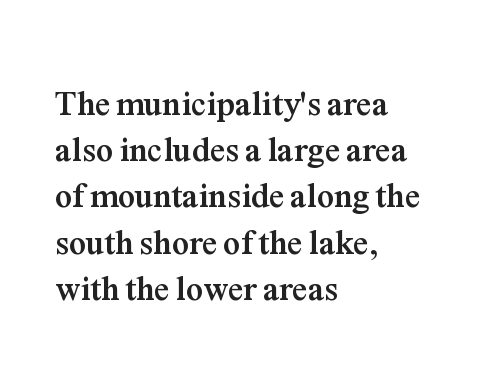
{"serif": "yes", "italic": "no", "bold": "yes", "weight": "semibold", "width": "normal", "stroke_contrast": "medium", "x_height": "medium", "monospaced": "no", "underline": "no", "align": "left", "line_spacing": "normal", "line_spacing_ratio": 1.36, "letter_spacing": "normal", "letter_spacing_em": 0.0, "glyph_px": 34}
